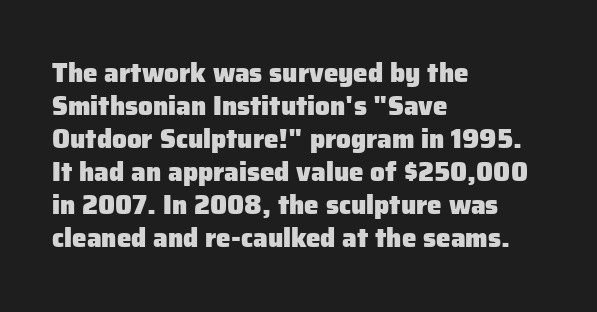
Q: Is the text bold? A: Yes.
Q: Is the text italic (slanted)? A: No, it is upright.
Q: Is the text underlined? A: No.
Q: How is the paragraph aligned? A: Left-aligned.
Q: Is the spacing between letters normal or unusually wide? A: Normal.
Q: Is the spacing between lines tight, normal or loose? A: Normal.
